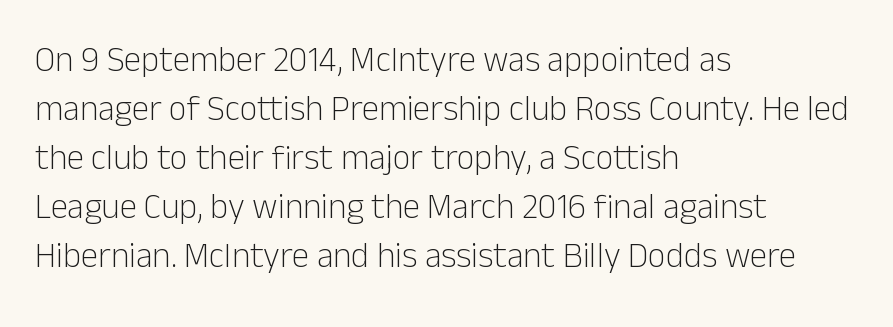
Plain, unruled lines of type. Weight class: somewhere from thin through regular. A typesetter would call this leading conventional body-copy spacing. The rendering shows plain stroke endings on the letterforms — a sans-serif design.
